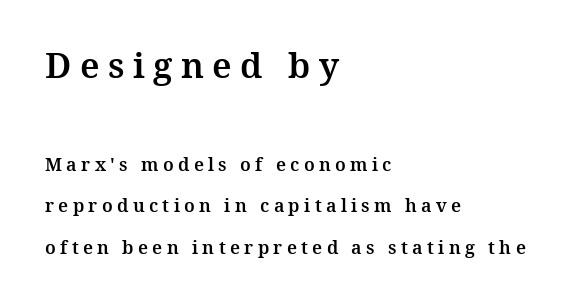
The image shows 35 px serif type, upright; set left-aligned, loose line spacing (2.31x), unusually wide letter spacing (+0.24 em), not underlined; the first (top) block is 1.94x larger; medium stroke contrast and a medium x-height.
